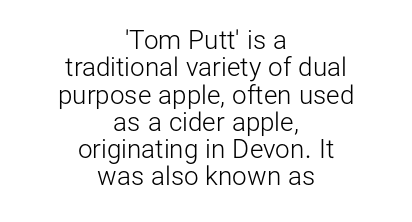
Nothing heavy about these letters — not bold at all. Where is the straight margin? There isn't one; the lines are centered. Compared with typical body copy, the letter spacing here is the same. How would I describe the line gaps? Narrow and economical. Each row of text sits above clean, open space.
